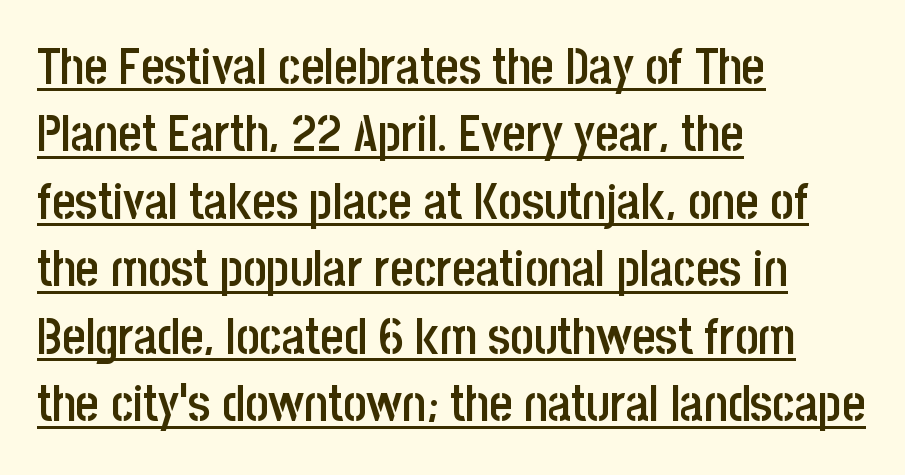
No feet cap the strokes, marking this as sans-serif type. Line spacing here is normal. Looks like someone drew a line under every word here. The face used here is proportionally spaced, like ordinary book or web type. The compositor pushed each line to the left boundary. The font's upright variant was chosen for this text.
